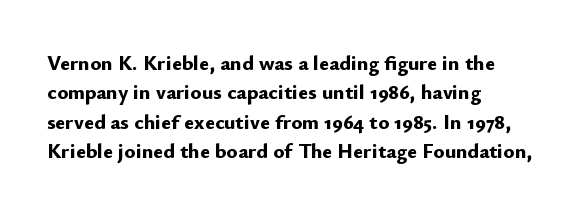
Posture: upright roman. Underlining? Definitely not there. Each line starts at the same left margin while the right side varies. Stroke thickness is high; the sample reads as a true bold. The block of text has a typical density, with ordinary space between rows.
